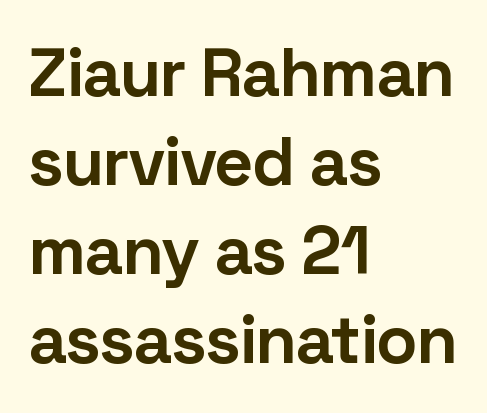
{"serif": "no", "italic": "no", "bold": "yes", "weight": "bold", "width": "normal", "stroke_contrast": "low", "x_height": "medium", "monospaced": "no", "underline": "no", "align": "left", "line_spacing": "normal", "line_spacing_ratio": 1.31, "letter_spacing": "normal", "letter_spacing_em": 0.0, "glyph_px": 68}
